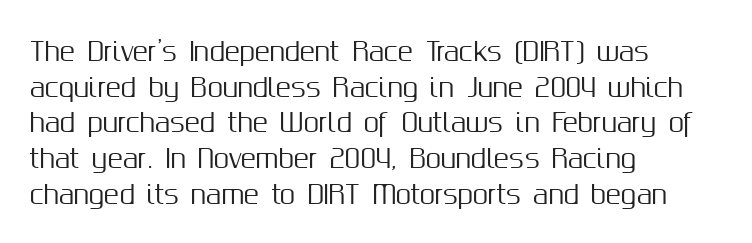
Glyph-to-glyph distance matches everyday printed text. The baseline area is clear. These lines are set flush left with a ragged right edge. Designer's note — italics off, roman on. The rendering uses a moderate line-height, typical for paragraphs.
